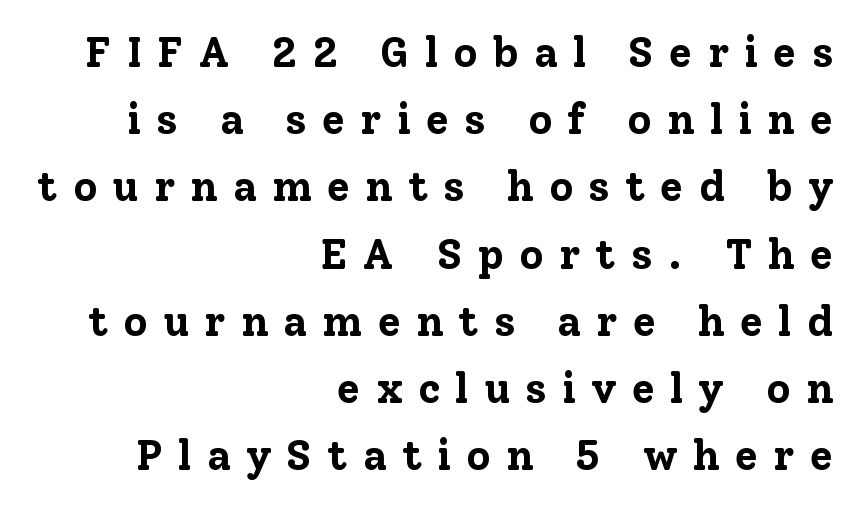
{"serif": "yes", "italic": "no", "bold": "yes", "weight": "bold", "width": "normal", "stroke_contrast": "low", "x_height": "medium", "monospaced": "no", "underline": "no", "align": "right", "line_spacing": "normal", "line_spacing_ratio": 1.6, "letter_spacing": "wide", "letter_spacing_em": 0.36, "glyph_px": 42}
